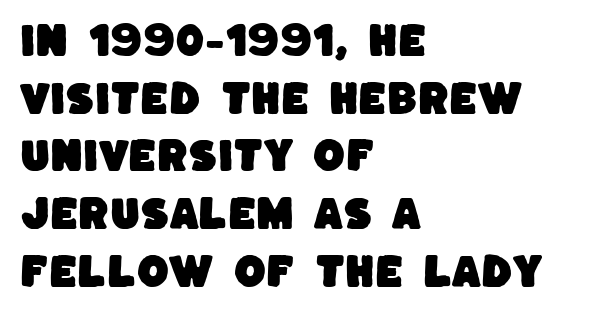
{"serif": "no", "width": "normal", "stroke_contrast": "low", "x_height": "large", "monospaced": "no", "underline": "no", "align": "left", "line_spacing": "normal", "line_spacing_ratio": 1.56, "letter_spacing": "normal", "letter_spacing_em": 0.0, "glyph_px": 37}
